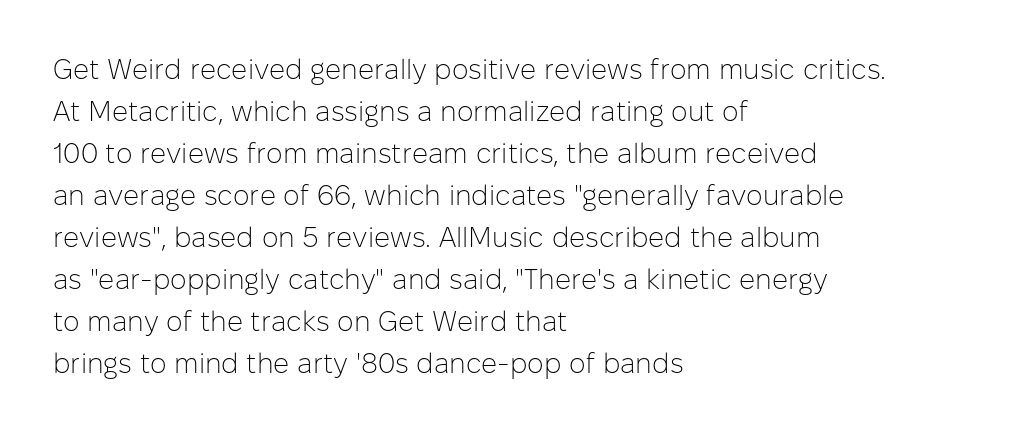
Q: Is the text bold? A: No.
Q: Is the text italic (slanted)? A: No, it is upright.
Q: Is the typeface a serif or a sans-serif typeface? A: Sans-serif.
Q: Is the text underlined? A: No.
Q: How is the paragraph aligned? A: Left-aligned.
Q: Is the spacing between letters normal or unusually wide? A: Normal.
Q: Is the spacing between lines tight, normal or loose? A: Normal.
Q: Width (condensed, normal, or wide)? A: Normal.
Q: Stroke contrast? A: Low.
Q: x-height? A: Medium.
Q: Monospaced? A: No.
